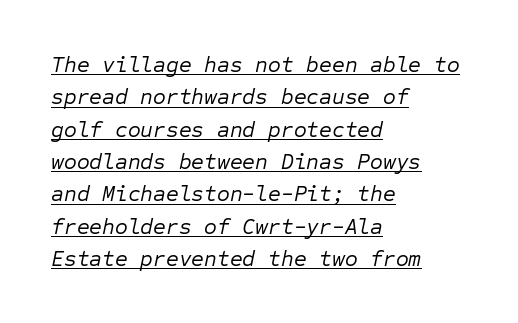
Q: Is the text bold? A: No.
Q: Is the text italic (slanted)? A: Yes, it leans right by about 12 degrees.
Q: Is the text underlined? A: Yes.
Q: How is the paragraph aligned? A: Left-aligned.
Q: Is the spacing between letters normal or unusually wide? A: Normal.
Q: Is the spacing between lines tight, normal or loose? A: Normal.
